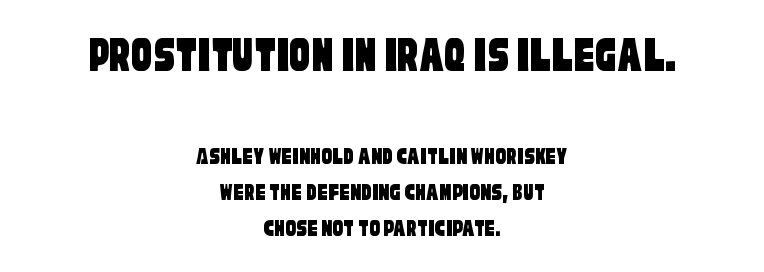
Q: Is the typeface a serif or a sans-serif typeface? A: Sans-serif.
Q: Is the text underlined? A: No.
Q: How is the paragraph aligned? A: Centered.
Q: Is the spacing between letters normal or unusually wide? A: Normal.
Q: Is the spacing between lines tight, normal or loose? A: Normal.
Q: Which block of text is set in a larger size, the first (top) or the second (bottom)? A: The first (top) one.
Q: Width (condensed, normal, or wide)? A: Condensed.
Q: Stroke contrast? A: Low.
Q: x-height? A: Large.
Q: Monospaced? A: No.
